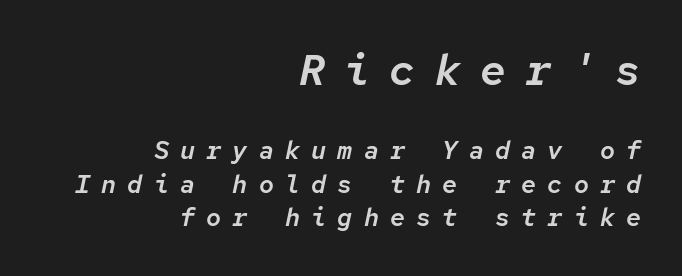
Each word looks stretched out because of the extra space between its letters. Beneath every word, the page is bare. Scale decreases going downward across the two blocks. Compared with ordinary roman type, these characters are visibly tilted.
